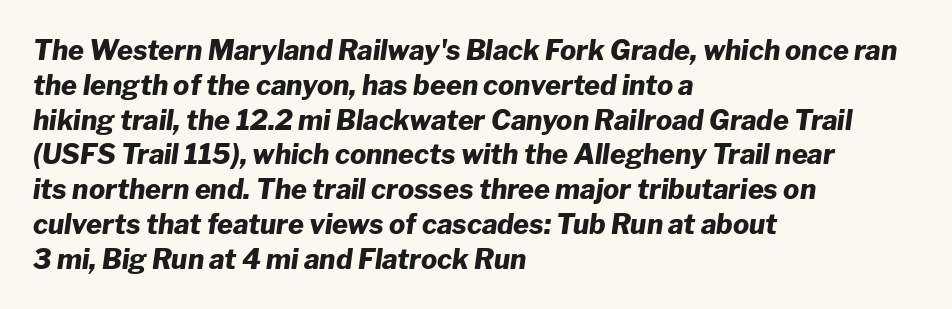
Q: Is the text bold? A: Yes.
Q: Is the text italic (slanted)? A: Yes, it leans right by about 8 degrees.
Q: Is the text underlined? A: No.
Q: How is the paragraph aligned? A: Left-aligned.
Q: Is the spacing between letters normal or unusually wide? A: Normal.
Q: Is the spacing between lines tight, normal or loose? A: Normal.
